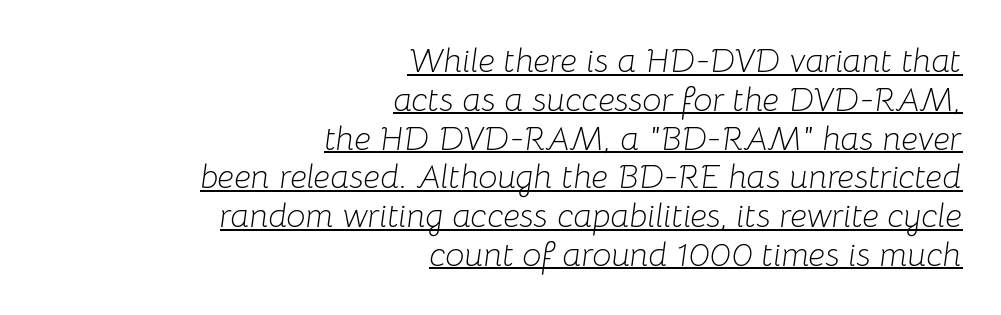
Q: Is the text bold? A: No.
Q: Is the text italic (slanted)? A: Yes, it leans right by about 8 degrees.
Q: Is the text underlined? A: Yes.
Q: How is the paragraph aligned? A: Right-aligned.
Q: Is the spacing between letters normal or unusually wide? A: Normal.
Q: Is the spacing between lines tight, normal or loose? A: Tight.
Q: Width (condensed, normal, or wide)? A: Normal.
Q: Stroke contrast? A: Low.
Q: x-height? A: Medium.
Q: Monospaced? A: No.
